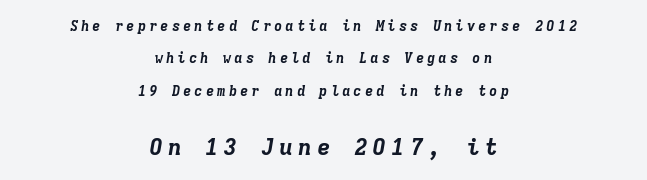
The image shows 23 px bold type, italic (leaning right); set centered, loose line spacing (2.31x), unusually wide letter spacing (+0.21 em), not underlined; the second (bottom) block is 1.64x larger.
